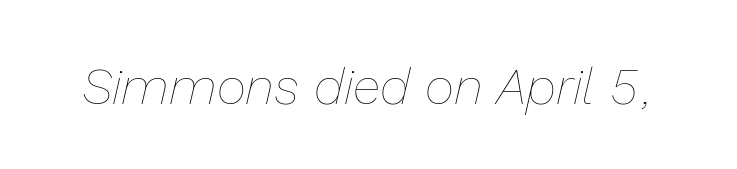
The image shows 51 px thin type, italic (leaning right); set normal letter spacing, not underlined; low stroke contrast and a medium x-height.
